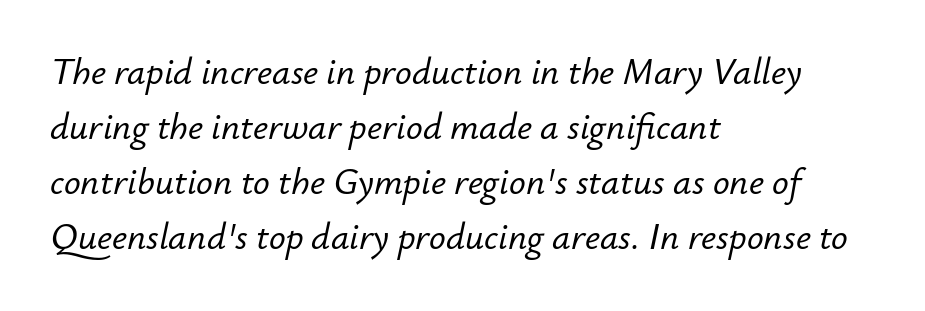
{"italic": "yes", "lean": "right", "slant_degrees": 12, "width": "normal", "stroke_contrast": "low", "x_height": "small", "monospaced": "no", "underline": "no", "align": "left", "line_spacing": "normal", "line_spacing_ratio": 1.49, "letter_spacing": "normal", "letter_spacing_em": 0.0, "glyph_px": 37}
